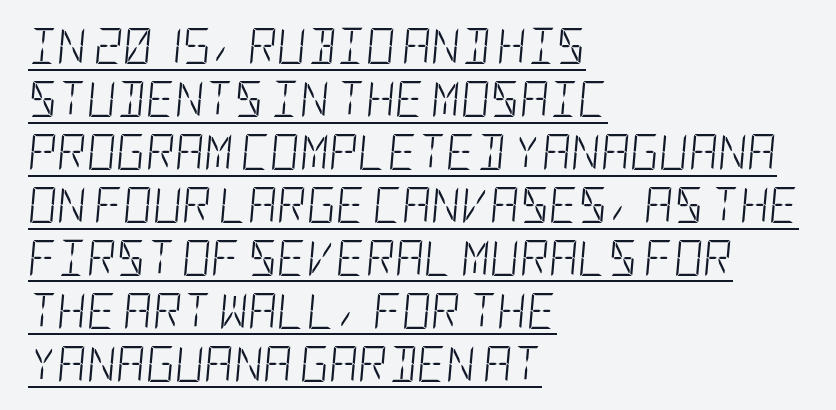
{"italic": "yes", "lean": "right", "slant_degrees": 5, "bold": "no", "weight": "light", "width": "condensed", "stroke_contrast": "low", "x_height": "large", "underline": "yes", "align": "left", "line_spacing": "normal", "line_spacing_ratio": 1.47, "letter_spacing": "normal", "letter_spacing_em": 0.0, "glyph_px": 36}
